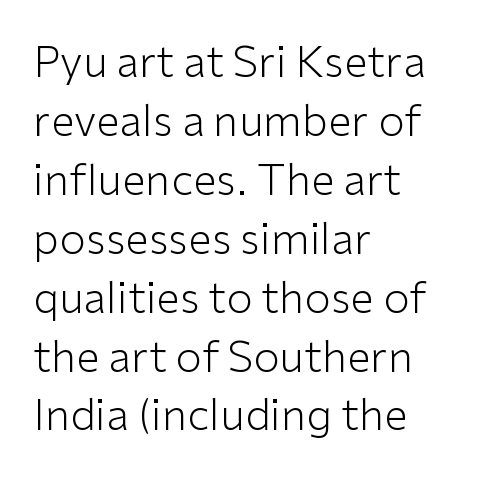
{"serif": "no", "italic": "no", "bold": "no", "weight": "light", "width": "normal", "stroke_contrast": "low", "x_height": "medium", "monospaced": "no", "underline": "no", "align": "left", "line_spacing": "normal", "line_spacing_ratio": 1.37, "letter_spacing": "normal", "letter_spacing_em": 0.0, "glyph_px": 43}
